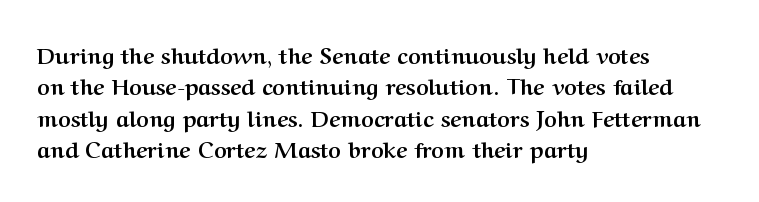
The vertical gap from one line to the next is medium. Bold? Absolutely — the strokes are thick and heavy. Plain, unruled lines of type. The ragged edge is on the right, which tells us the setting is flush left.
